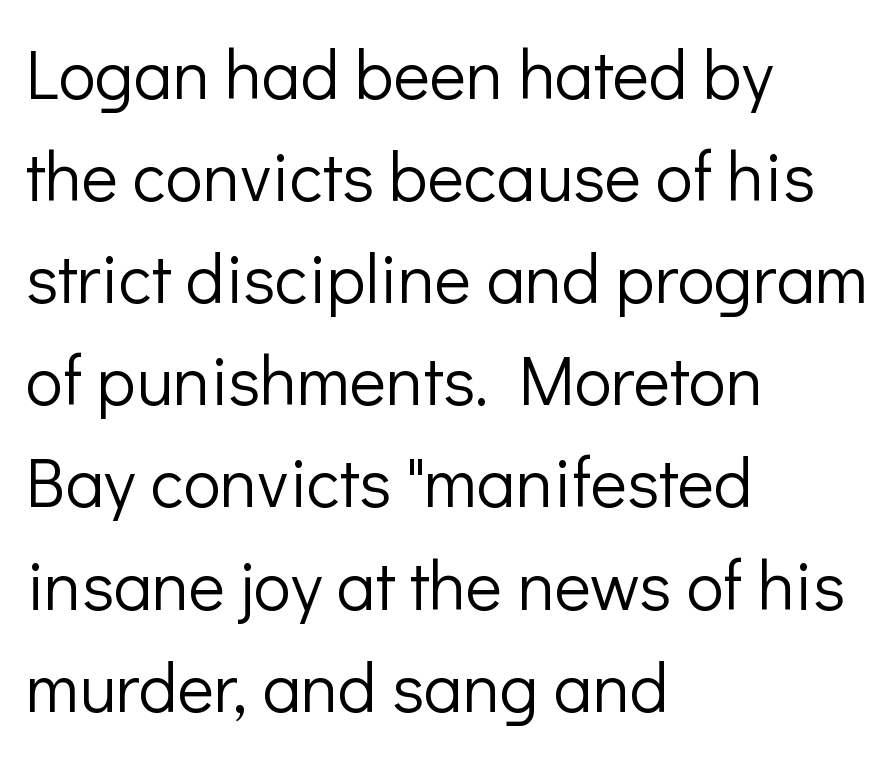
Q: Is the text bold? A: No.
Q: Is the text italic (slanted)? A: No, it is upright.
Q: Is the typeface a serif or a sans-serif typeface? A: Sans-serif.
Q: Is the text underlined? A: No.
Q: How is the paragraph aligned? A: Left-aligned.
Q: Is the spacing between letters normal or unusually wide? A: Normal.
Q: Is the spacing between lines tight, normal or loose? A: Normal.
Q: Width (condensed, normal, or wide)? A: Normal.
Q: Stroke contrast? A: Low.
Q: x-height? A: Medium.
Q: Monospaced? A: No.
